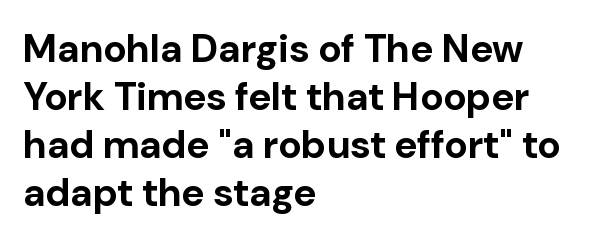
The image shows 39 px bold sans-serif type, upright; set left-aligned, line spacing 1.23x, normal letter spacing, not underlined; low stroke contrast and a medium x-height.
